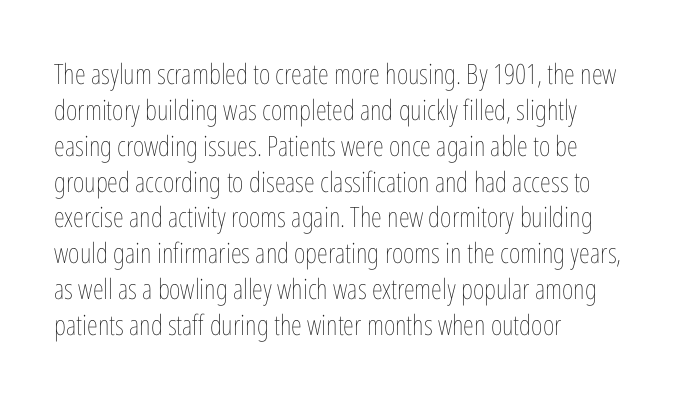
Q: Is the text bold? A: No.
Q: Is the text italic (slanted)? A: No, it is upright.
Q: Is the text underlined? A: No.
Q: How is the paragraph aligned? A: Left-aligned.
Q: Is the spacing between letters normal or unusually wide? A: Normal.
Q: Is the spacing between lines tight, normal or loose? A: Normal.
Q: Width (condensed, normal, or wide)? A: Condensed.
Q: Stroke contrast? A: Low.
Q: x-height? A: Medium.
Q: Monospaced? A: No.
